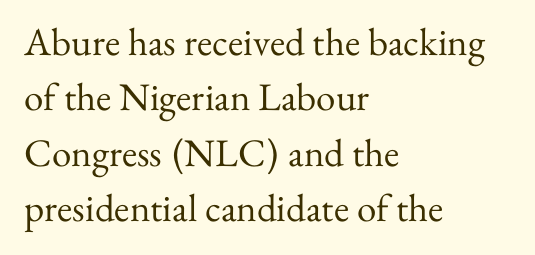
{"serif": "yes", "italic": "no", "bold": "no", "weight": "regular", "width": "normal", "stroke_contrast": "medium", "x_height": "small", "monospaced": "no", "underline": "no", "align": "left", "line_spacing": "normal", "line_spacing_ratio": 1.42, "letter_spacing": "normal", "letter_spacing_em": 0.0, "glyph_px": 39}
